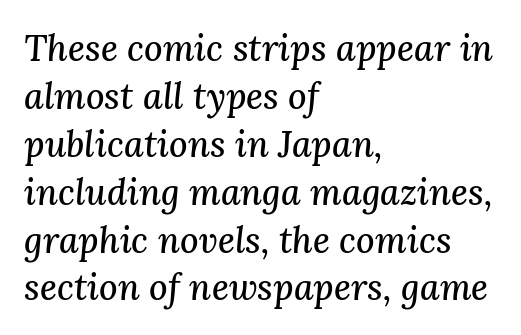
The image shows 36 px serif type, italic (leaning right); set left-aligned, normal line spacing (1.33x), normal letter spacing, not underlined; medium stroke contrast and a medium x-height.
